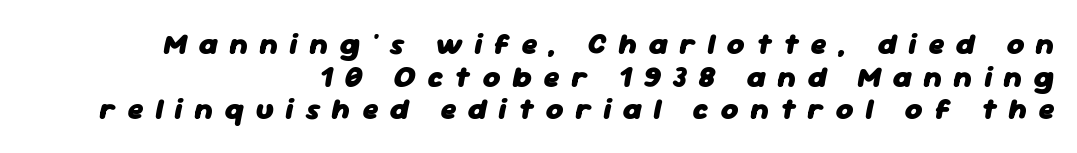
The image shows 30 px heavy type, italic (leaning right); set right-aligned, tight line spacing (1.09x), unusually wide letter spacing (+0.39 em), not underlined; low stroke contrast and a medium x-height.
